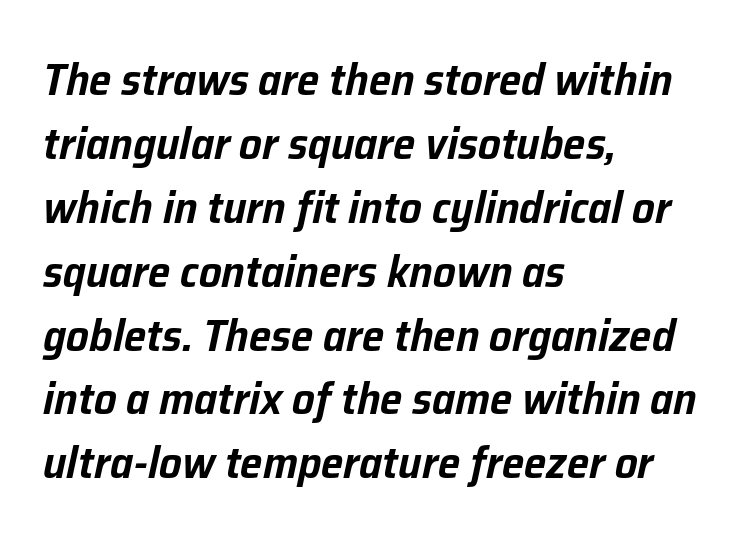
The image shows 45 px text type, italic (leaning right); set left-aligned, normal line spacing (1.42x), normal letter spacing, not underlined; low stroke contrast and a medium x-height.
